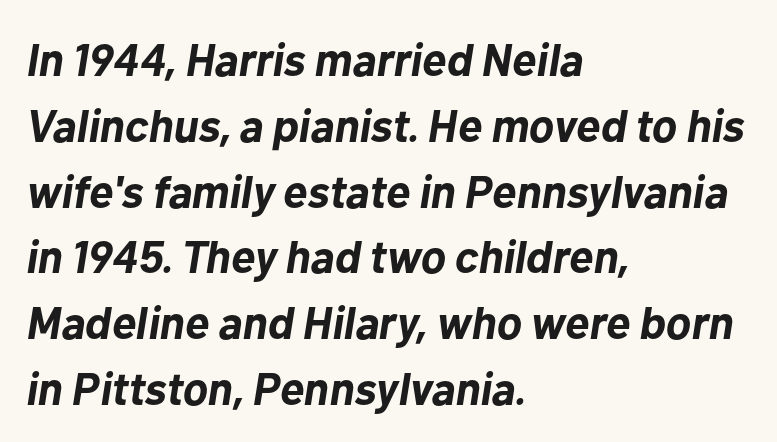
{"italic": "yes", "lean": "right", "slant_degrees": 10, "bold": "yes", "weight": "bold", "width": "normal", "stroke_contrast": "low", "x_height": "medium", "monospaced": "no", "underline": "no", "align": "left", "line_spacing": "normal", "line_spacing_ratio": 1.43, "letter_spacing": "normal", "letter_spacing_em": 0.0, "glyph_px": 46}
